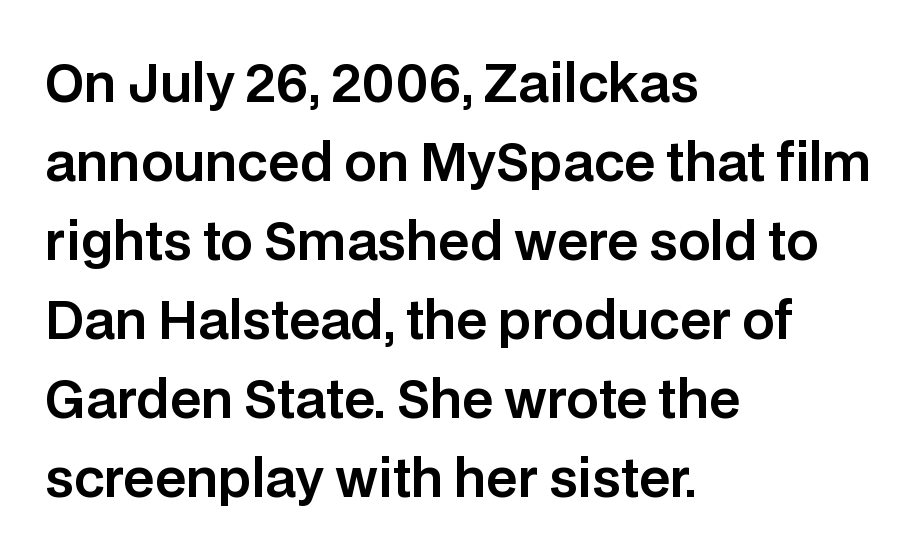
Q: Is the text italic (slanted)? A: No, it is upright.
Q: Is the typeface a serif or a sans-serif typeface? A: Sans-serif.
Q: Is the text underlined? A: No.
Q: How is the paragraph aligned? A: Left-aligned.
Q: Is the spacing between letters normal or unusually wide? A: Normal.
Q: Is the spacing between lines tight, normal or loose? A: Normal.
Q: Width (condensed, normal, or wide)? A: Normal.
Q: Stroke contrast? A: Low.
Q: x-height? A: Large.
Q: Monospaced? A: No.
